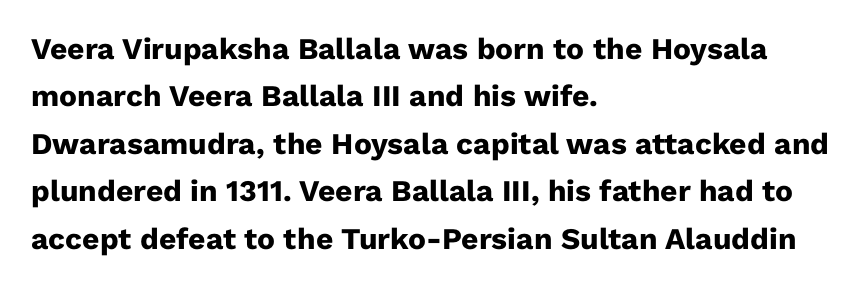
The image shows 30 px heavy sans-serif type, upright; set left-aligned, normal line spacing (1.58x), normal letter spacing, not underlined; low stroke contrast and a medium x-height.
